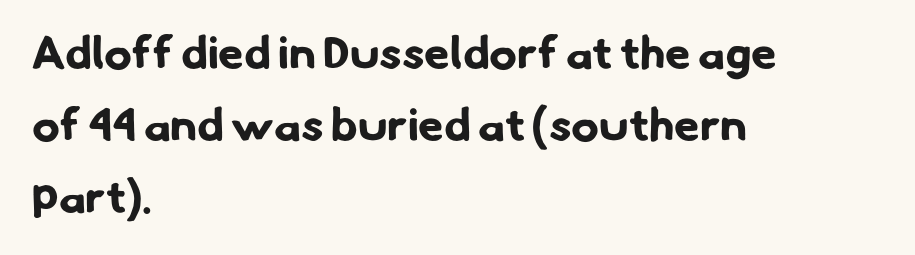
{"serif": "no", "bold": "yes", "weight": "bold", "width": "normal", "stroke_contrast": "low", "x_height": "small", "monospaced": "no", "underline": "no", "align": "left", "line_spacing": "normal", "line_spacing_ratio": 1.56, "letter_spacing": "normal", "letter_spacing_em": 0.0, "glyph_px": 46}
